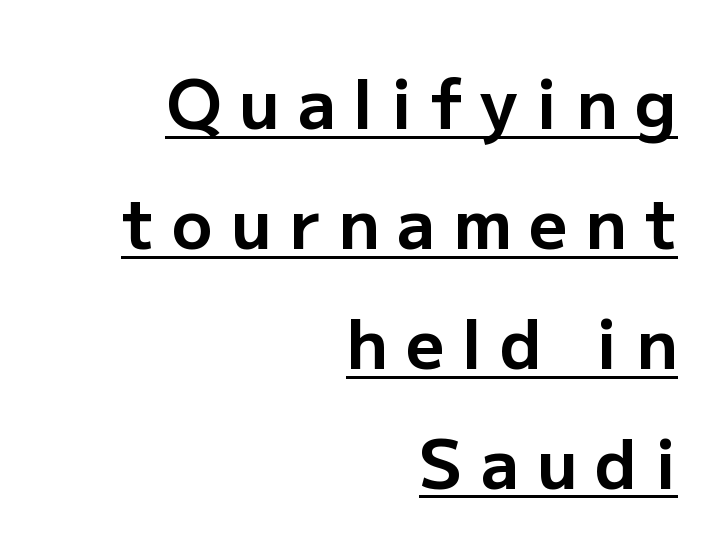
The image shows 67 px bold sans-serif type, upright; set right-aligned, line spacing 1.79x, unusually wide letter spacing (+0.27 em), underlined; low stroke contrast and a medium x-height.
